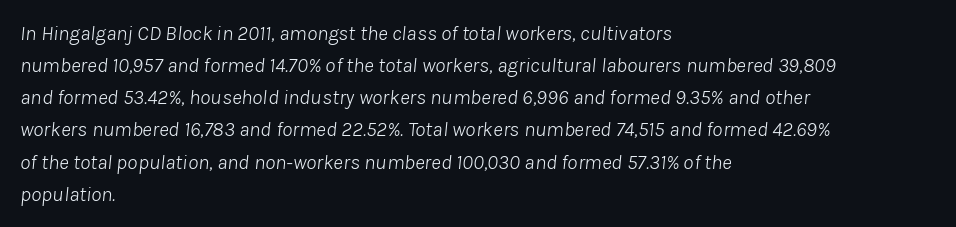
Slanted lettering throughout. Is the letter spacing exaggerated? No — it looks like the ordinary default. Regular leading. Every row of glyphs begins at an identical x-position on the left.
